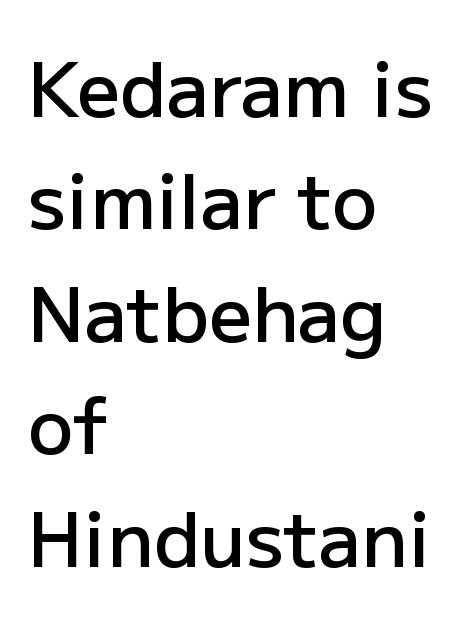
These lines are composed in type without serifs. Character widths vary here, with narrow letters taking less room than wide ones. The lettering stays uniformly vertical, giving the passage a roman look. Look at the stroke-to-counter ratio: somewhat heavy, a semibold. Standard letterfit; no display-style spreading of the glyphs. Horizontal bands of white between lines are of average thickness.
